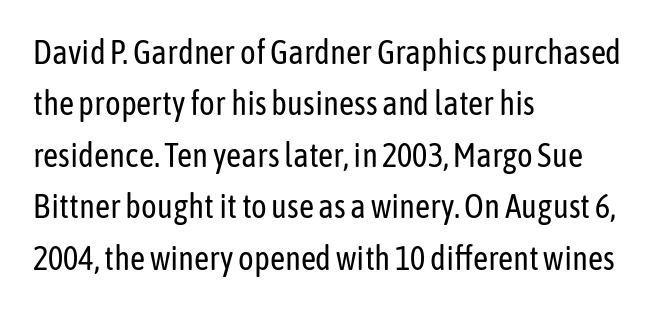
Plain, unruled lines of type. Nothing sits at the stroke ends, so this counts as sans-serif. When letters stand straight like this, we call the style roman or upright. Does the copy run flush right? No — it runs flush left.
